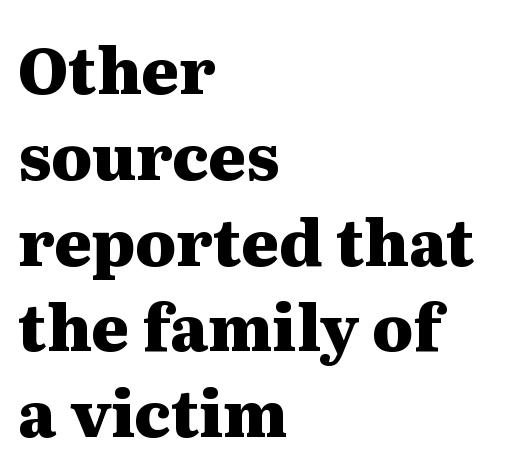
The image shows 64 px heavy, wide serif type, upright; set left-aligned, normal line spacing (1.34x), normal letter spacing, not underlined; medium stroke contrast and a medium x-height.
